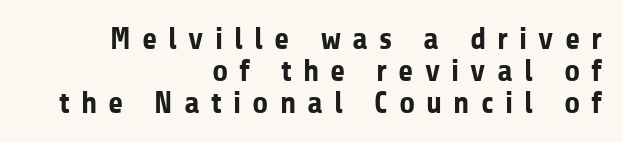
This sample has the flowing, uneven cadence of proportional lettering. The setting favours the right margin, as signatures and pull-quotes sometimes do. Compared with an ordinary text face, these strokes are far heavier — a full bold. Letterform terminals end flat and unadorned throughout the passage. Posture: upright roman.
